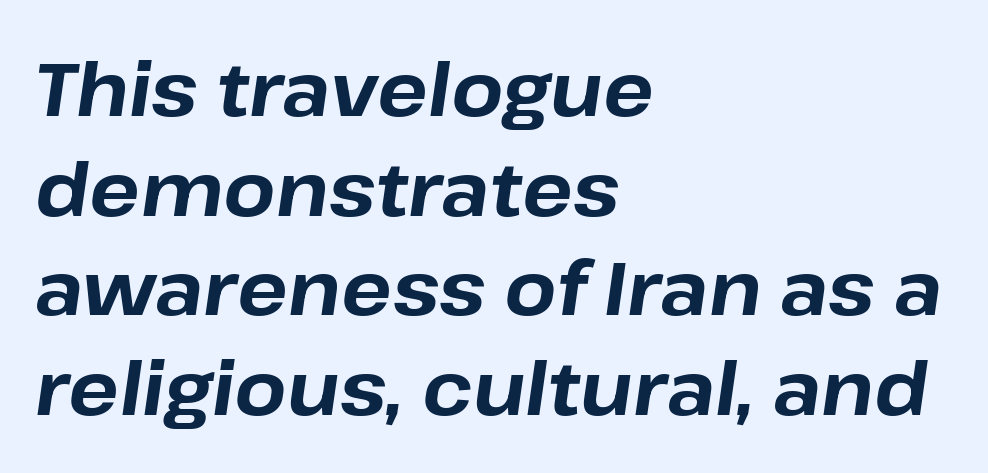
Weight: bold. The compositor pushed each line to the left boundary. Tall strokes in this sample are angled rather than plumb. Is this a fixed-width face? No — the glyphs have proportional, varying widths. Caption: standard tracking, unaltered. The designer left line spacing at the default.
